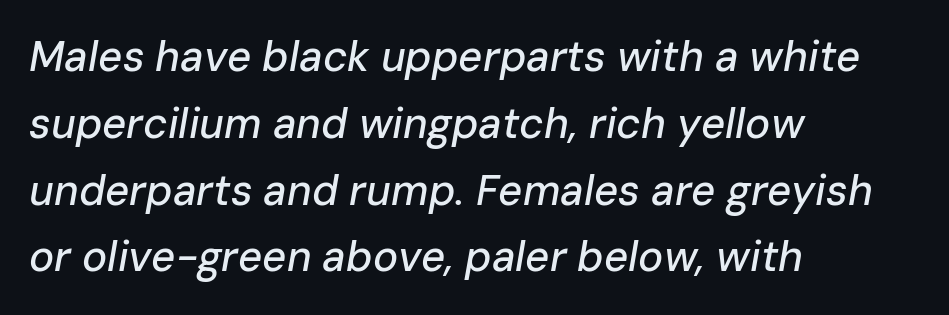
Has an underline been added? It has not. Is this a fixed-width face? No — the glyphs have proportional, varying widths. Quick note: interline space is typical. A typesetter would mark this as italic. A typesetter would call this zero additional tracking. The paragraph has a hard left edge and a soft right edge.
